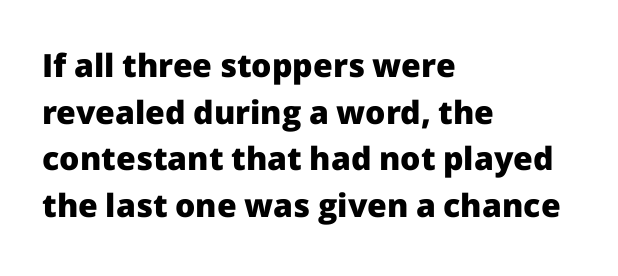
Q: Is the text bold? A: Yes.
Q: Is the text italic (slanted)? A: No, it is upright.
Q: Is the typeface a serif or a sans-serif typeface? A: Sans-serif.
Q: Is the text underlined? A: No.
Q: How is the paragraph aligned? A: Left-aligned.
Q: Is the spacing between letters normal or unusually wide? A: Normal.
Q: Is the spacing between lines tight, normal or loose? A: Normal.
Q: Width (condensed, normal, or wide)? A: Normal.
Q: Stroke contrast? A: Low.
Q: x-height? A: Medium.
Q: Monospaced? A: No.
